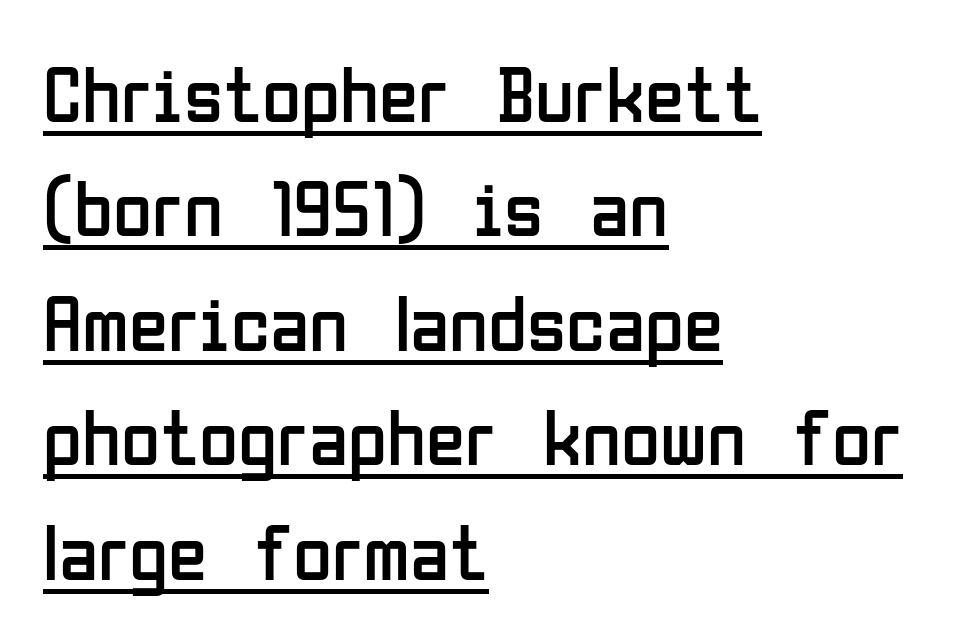
The image shows 80 px regular-weight, condensed sans-serif type, upright; set left-aligned, normal line spacing (1.43x), normal letter spacing, underlined; low stroke contrast and a medium x-height.
